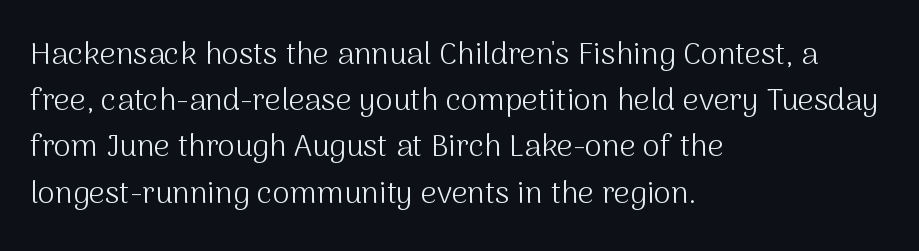
{"serif": "no", "italic": "no", "bold": "no", "weight": "light", "width": "normal", "stroke_contrast": "medium", "x_height": "medium", "monospaced": "no", "underline": "no", "align": "left", "line_spacing": "normal", "line_spacing_ratio": 1.49, "letter_spacing": "normal", "letter_spacing_em": 0.0, "glyph_px": 31}
